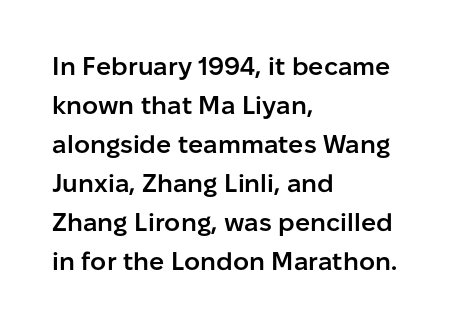
Q: Is the text bold? A: Semi-bold.
Q: Is the text italic (slanted)? A: No, it is upright.
Q: Is the text underlined? A: No.
Q: How is the paragraph aligned? A: Left-aligned.
Q: Is the spacing between letters normal or unusually wide? A: Normal.
Q: Is the spacing between lines tight, normal or loose? A: Normal.
